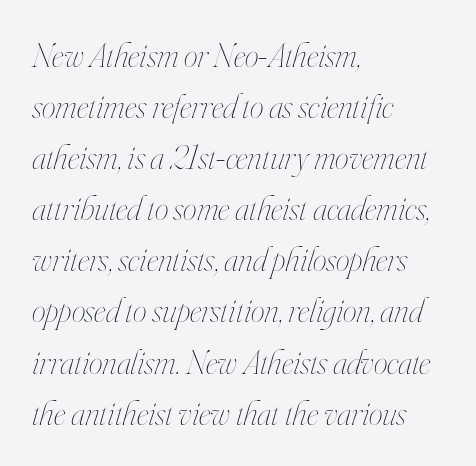
The image shows 35 px thin, condensed type, italic (leaning right); set left-aligned, normal line spacing (1.46x), normal letter spacing, not underlined; high stroke contrast and a small x-height.
